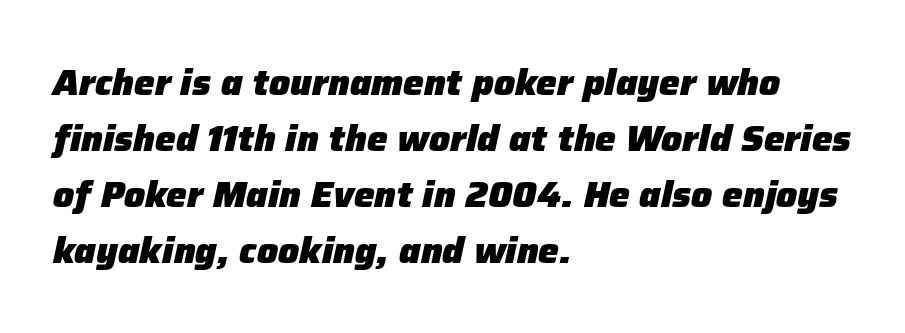
Q: Is the text bold? A: Yes.
Q: Is the text italic (slanted)? A: Yes, it leans right by about 12 degrees.
Q: Is the text underlined? A: No.
Q: How is the paragraph aligned? A: Left-aligned.
Q: Is the spacing between letters normal or unusually wide? A: Normal.
Q: Is the spacing between lines tight, normal or loose? A: Normal.
Q: Width (condensed, normal, or wide)? A: Normal.
Q: Stroke contrast? A: Low.
Q: x-height? A: Medium.
Q: Monospaced? A: No.
